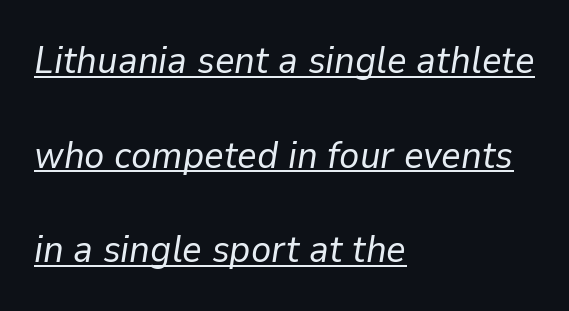
{"italic": "yes", "lean": "right", "slant_degrees": 9, "bold": "no", "weight": "regular", "width": "normal", "stroke_contrast": "low", "x_height": "medium", "monospaced": "no", "underline": "yes", "align": "left", "line_spacing": "loose", "line_spacing_ratio": 2.49, "letter_spacing": "normal", "letter_spacing_em": 0.0, "glyph_px": 38}
